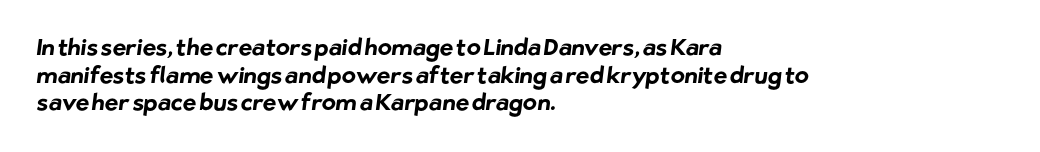
Q: Is the text bold? A: Yes.
Q: Is the text underlined? A: No.
Q: How is the paragraph aligned? A: Left-aligned.
Q: Is the spacing between letters normal or unusually wide? A: Normal.
